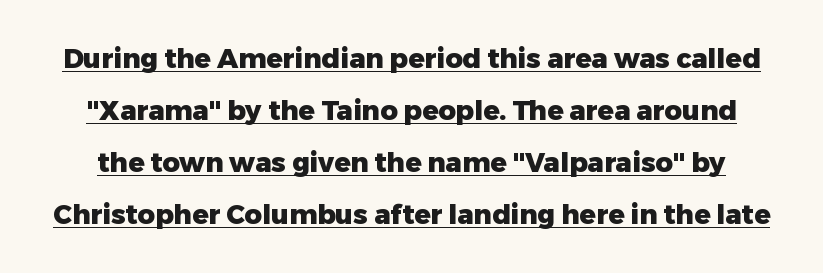
Beneath each row of characters lies a ruled line. The strokes are fattened all the way to bold. Look at the tracking — it's just the regular setting, nothing added. Interline gaps are noticeably wide in this sample. The axis of the letterforms is exactly vertical.
